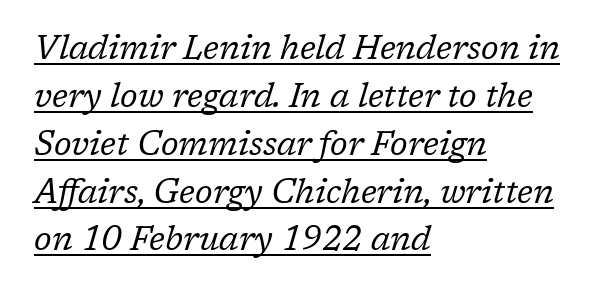
The image shows 33 px regular-weight serif type, italic (leaning right); set left-aligned, normal line spacing (1.45x), normal letter spacing, underlined; low stroke contrast and a medium x-height.
